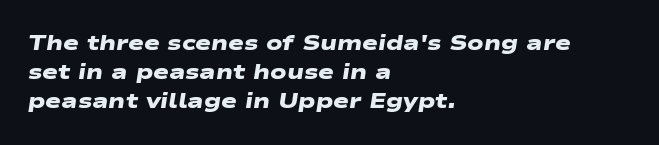
Q: Is the text bold? A: Yes.
Q: Is the text underlined? A: No.
Q: How is the paragraph aligned? A: Left-aligned.
Q: Is the spacing between letters normal or unusually wide? A: Normal.
Q: Is the spacing between lines tight, normal or loose? A: Normal.
